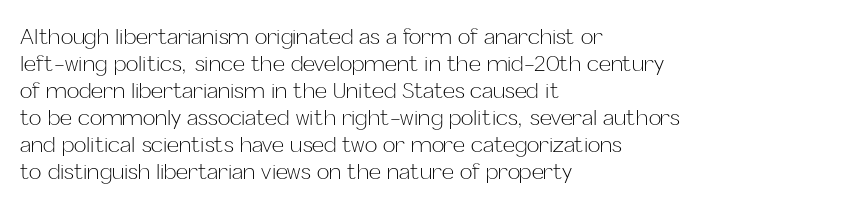
{"italic": "no", "bold": "no", "underline": "no", "align": "left", "line_spacing": "normal", "line_spacing_ratio": 1.29, "letter_spacing": "normal", "letter_spacing_em": 0.0, "glyph_px": 21}
